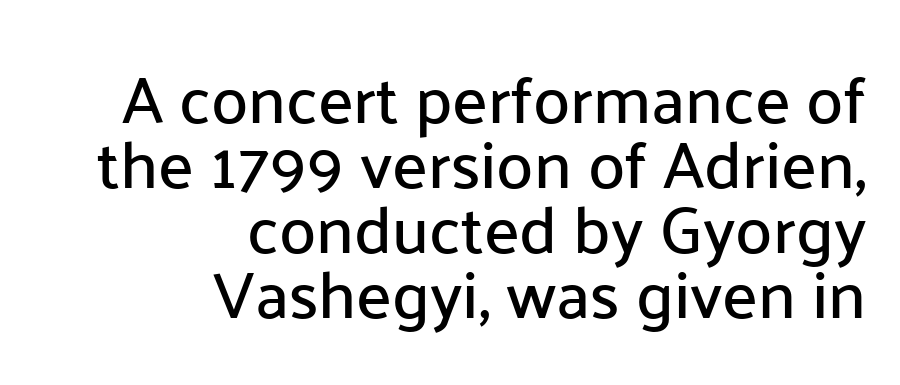
{"serif": "no", "italic": "no", "width": "normal", "stroke_contrast": "low", "x_height": "medium", "monospaced": "no", "underline": "no", "align": "right", "line_spacing": "tight", "line_spacing_ratio": 0.97, "letter_spacing": "normal", "letter_spacing_em": 0.0, "glyph_px": 67}
